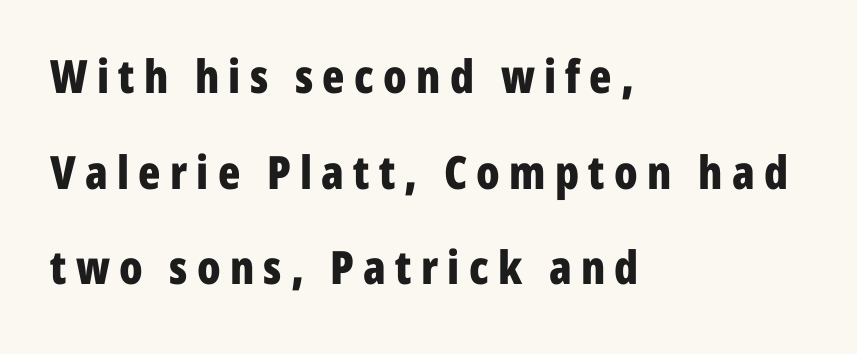
The image shows 46 px bold, condensed sans-serif type, upright; set left-aligned, loose line spacing (2.08x), unusually wide letter spacing (+0.2 em), not underlined; low stroke contrast and a medium x-height.
